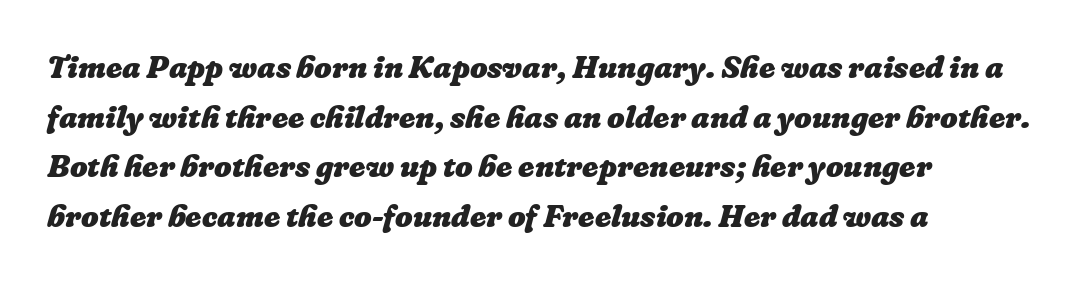
The image shows 31 px heavy type; set left-aligned, normal line spacing (1.6x), normal letter spacing, not underlined; low stroke contrast and a medium x-height.
